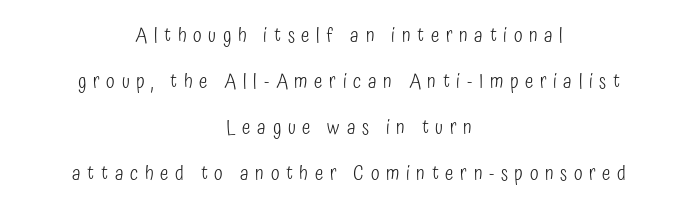
The image shows 20 px text type, upright; set centered, loose line spacing (2.3x), unusually wide letter spacing (+0.33 em), not underlined.
